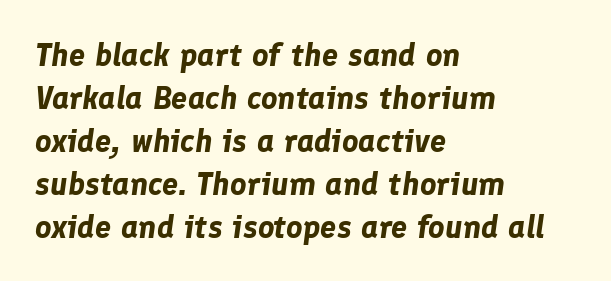
The image shows 32 px bold type, italic (leaning right); set left-aligned, normal line spacing (1.34x), normal letter spacing, not underlined; low stroke contrast and a medium x-height.
